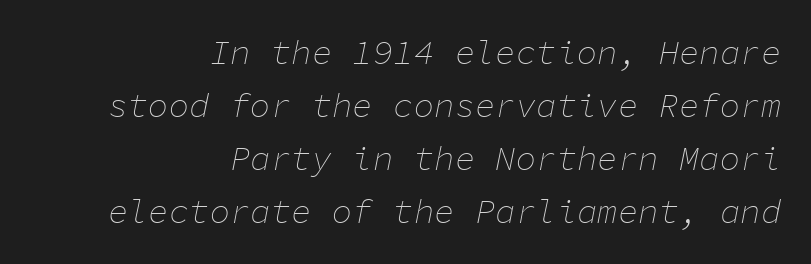
All the whitespace from short lines collects on the left. A bare baseline throughout the passage. Rows of type keep a routine distance in the vertical direction. Heaviness? Minimal to ordinary, like unemphasized prose.
